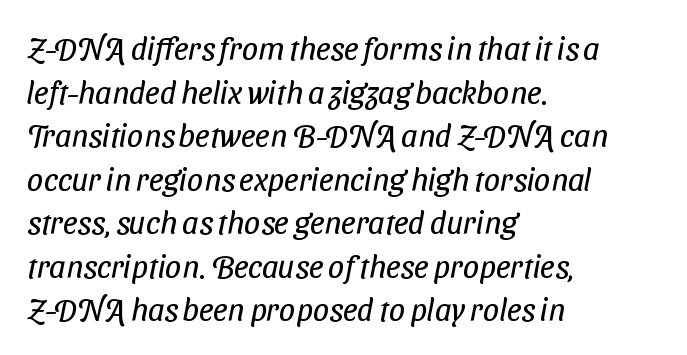
Q: Is the text bold? A: No.
Q: Is the typeface a serif or a sans-serif typeface? A: Sans-serif.
Q: Is the text underlined? A: No.
Q: How is the paragraph aligned? A: Left-aligned.
Q: Is the spacing between letters normal or unusually wide? A: Normal.
Q: Is the spacing between lines tight, normal or loose? A: Normal.
Q: Width (condensed, normal, or wide)? A: Condensed.
Q: Stroke contrast? A: Low.
Q: x-height? A: Medium.
Q: Monospaced? A: No.
